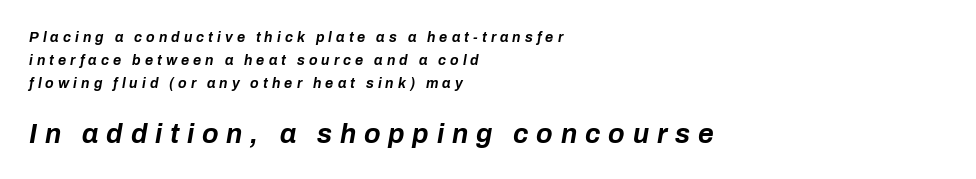
The image shows 27 px bold type, italic (leaning right); set left-aligned, normal line spacing (1.63x), unusually wide letter spacing (+0.29 em), not underlined; the second (bottom) block is 1.93x larger.
